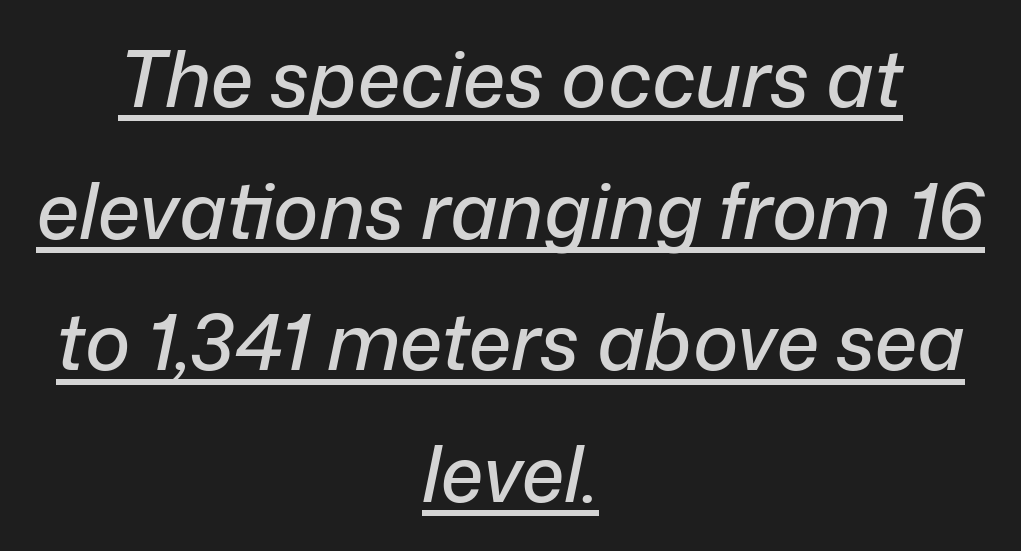
Alignment: centered. The face used here is proportionally spaced, like ordinary book or web type. Somebody hit Ctrl+U on this one — the words are underlined. These lines keep a tight, regular rhythm from letter to letter. In terms of posture, this sample is oblique.
